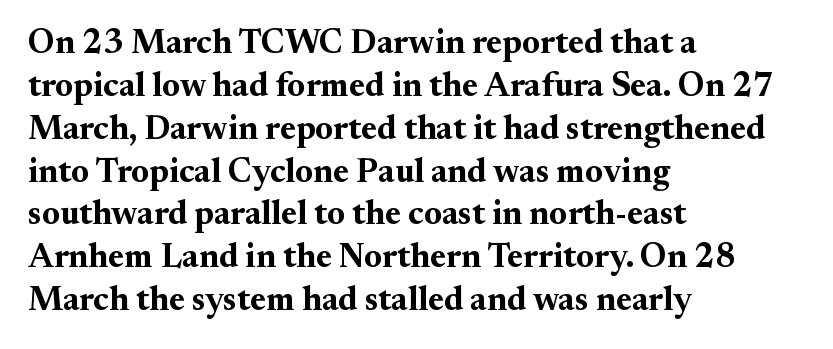
The image shows 34 px bold serif type, upright; set left-aligned, normal line spacing (1.26x), normal letter spacing, not underlined; medium stroke contrast and a small x-height.
